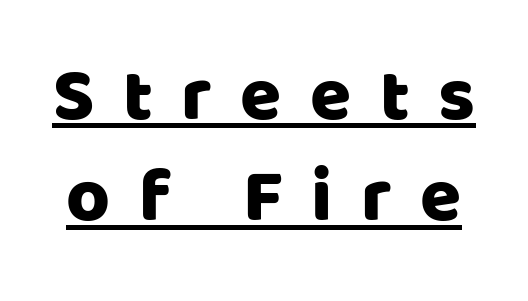
Spacing between characters has been opened up far beyond the box default. This sample uses an upright cut, with every glyph sitting square on the baseline. The glyphs are accompanied by a horizontal stroke just below them. The letters advance in unequal steps, a hallmark of proportional type. Leading: standard. Font category for this specimen: sans-serif.
